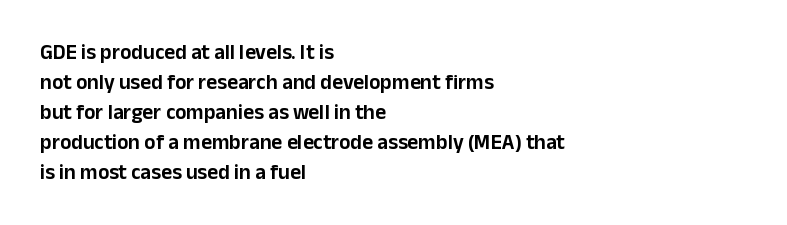
The gaps between neighbouring characters are ordinary and unremarkable. This rendering uses left alignment, leaving the right contour irregular. Horizontal bands of white between lines are of average thickness. The strip under each line holds only bare page. It's the straight-up-and-down kind of type.
